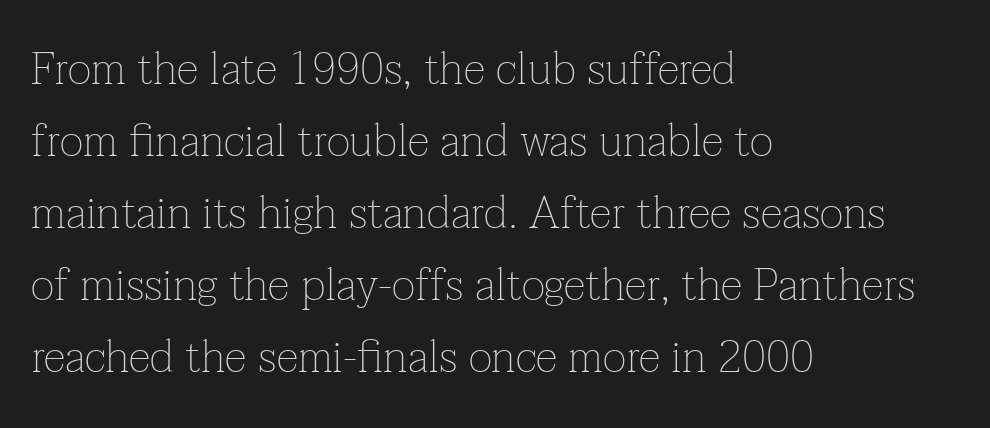
{"serif": "yes", "italic": "no", "bold": "no", "weight": "thin", "width": "normal", "stroke_contrast": "low", "x_height": "medium", "monospaced": "no", "underline": "no", "align": "left", "line_spacing": "normal", "line_spacing_ratio": 1.6, "letter_spacing": "normal", "letter_spacing_em": 0.0, "glyph_px": 45}
